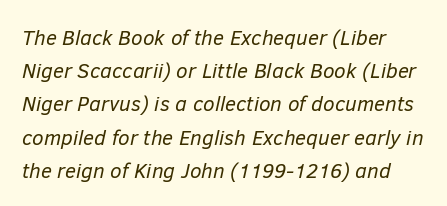
{"italic": "yes", "lean": "right", "slant_degrees": 12, "bold": "no", "underline": "no", "line_spacing": "normal", "line_spacing_ratio": 1.58, "letter_spacing": "normal", "letter_spacing_em": 0.0, "glyph_px": 21}
